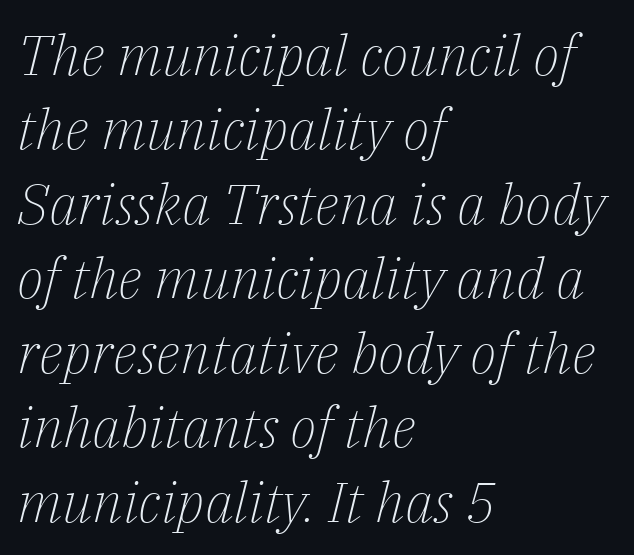
{"serif": "yes", "italic": "yes", "lean": "right", "slant_degrees": 14, "bold": "no", "weight": "light", "width": "normal", "stroke_contrast": "low", "x_height": "medium", "monospaced": "no", "underline": "no", "align": "left", "line_spacing": "normal", "line_spacing_ratio": 1.33, "letter_spacing": "normal", "letter_spacing_em": 0.0, "glyph_px": 56}
